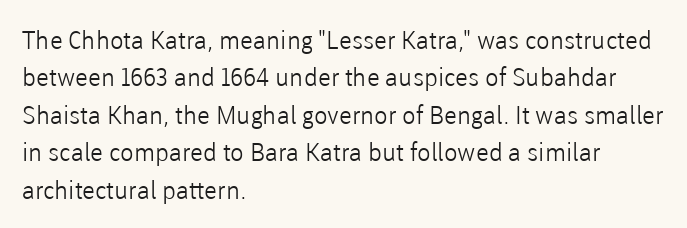
{"italic": "no", "bold": "no", "underline": "no", "align": "left", "line_spacing": "normal", "line_spacing_ratio": 1.5, "letter_spacing": "normal", "letter_spacing_em": 0.0, "glyph_px": 25}
